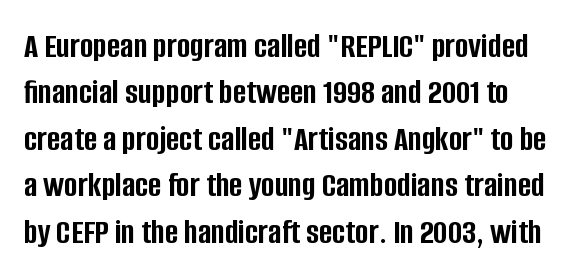
Q: Is the text bold? A: Yes.
Q: Is the text italic (slanted)? A: No, it is upright.
Q: Is the typeface a serif or a sans-serif typeface? A: Sans-serif.
Q: Is the text underlined? A: No.
Q: Is the spacing between letters normal or unusually wide? A: Normal.
Q: Is the spacing between lines tight, normal or loose? A: Normal.
Q: Width (condensed, normal, or wide)? A: Condensed.
Q: Stroke contrast? A: Low.
Q: x-height? A: Large.
Q: Monospaced? A: No.
